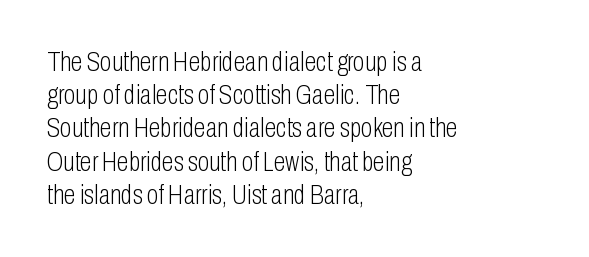
Q: Is the text bold? A: No.
Q: Is the text italic (slanted)? A: No, it is upright.
Q: Is the text underlined? A: No.
Q: How is the paragraph aligned? A: Left-aligned.
Q: Is the spacing between letters normal or unusually wide? A: Normal.
